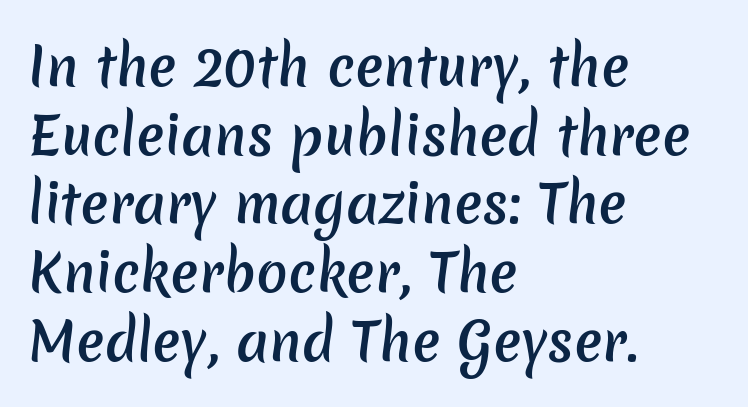
The image shows 52 px semibold sans-serif type; set left-aligned, normal line spacing (1.32x), normal letter spacing, not underlined; low stroke contrast and a medium x-height.
